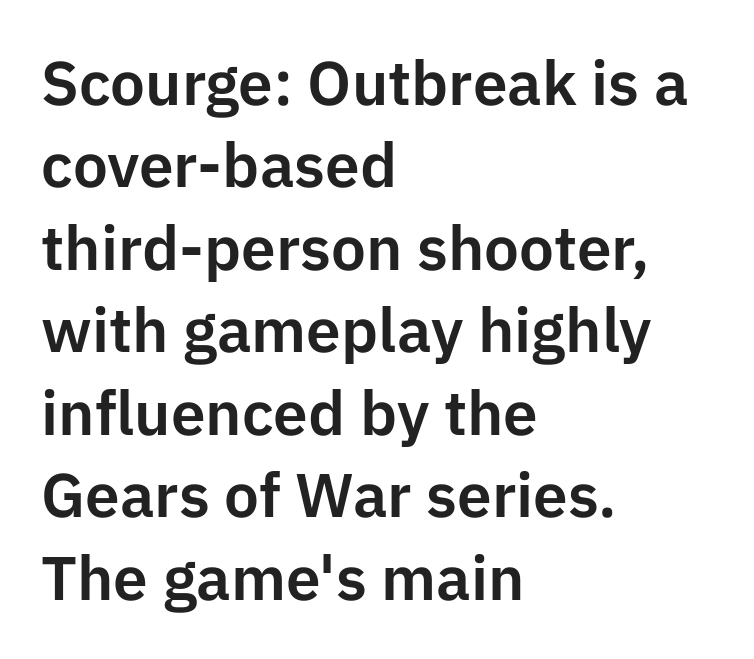
The image shows 62 px sans-serif type, upright; set left-aligned, normal line spacing (1.33x), normal letter spacing, not underlined; low stroke contrast and a medium x-height.
